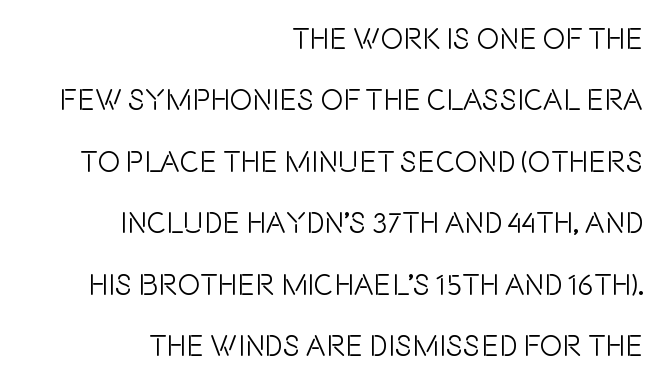
{"serif": "no", "italic": "no", "width": "condensed", "x_height": "large", "monospaced": "no", "underline": "no", "align": "right", "line_spacing": "loose", "line_spacing_ratio": 2.05, "letter_spacing": "normal", "letter_spacing_em": 0.0, "glyph_px": 30}
